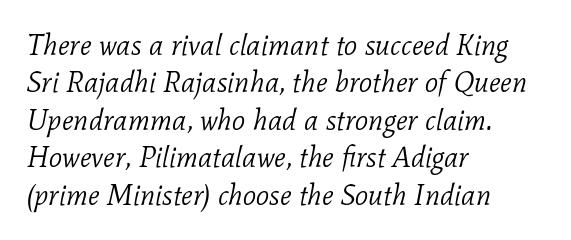
Q: Is the text bold? A: No.
Q: Is the text italic (slanted)? A: Yes, it leans right by about 11 degrees.
Q: Is the typeface a serif or a sans-serif typeface? A: Serif.
Q: Is the text underlined? A: No.
Q: How is the paragraph aligned? A: Left-aligned.
Q: Is the spacing between letters normal or unusually wide? A: Normal.
Q: Is the spacing between lines tight, normal or loose? A: Normal.
Q: Width (condensed, normal, or wide)? A: Normal.
Q: Stroke contrast? A: Low.
Q: x-height? A: Medium.
Q: Monospaced? A: No.
